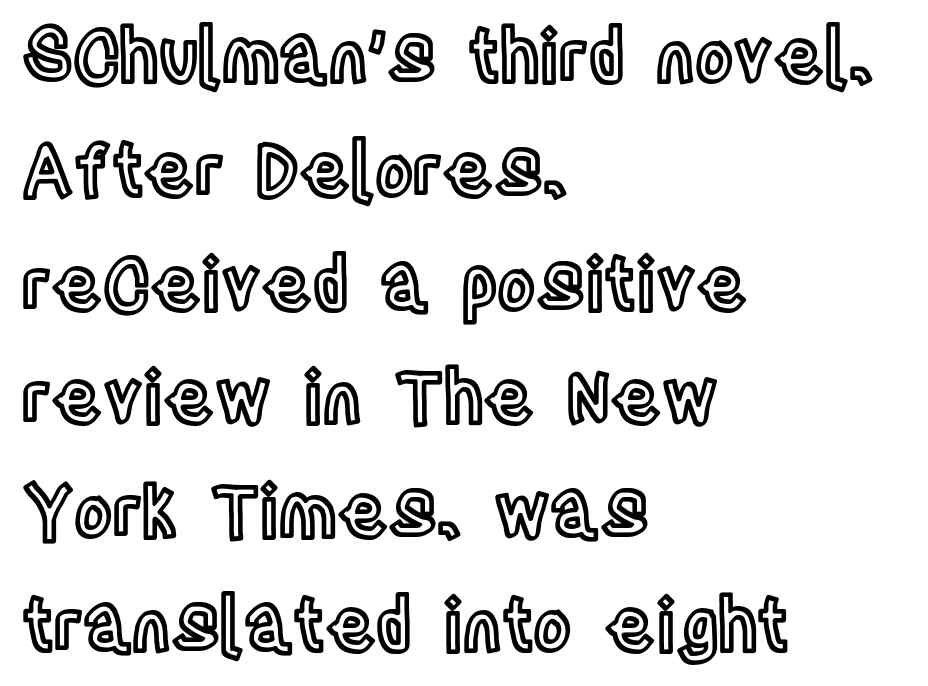
Tracking here is standard; glyphs follow each other at the usual distance. Has an underline been added? It has not. The vertical gap from one line to the next is medium. Italic? Not at all — the glyphs are vertical. This sample has the flowing, uneven cadence of proportional lettering. Which margin do the lines hug? The left one — the right edge is uneven.
